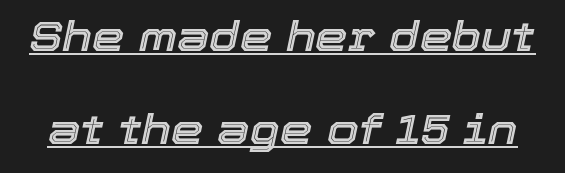
Q: Is the text italic (slanted)? A: Yes, it leans right by about 12 degrees.
Q: Is the text underlined? A: Yes.
Q: Is the spacing between letters normal or unusually wide? A: Normal.
Q: Is the spacing between lines tight, normal or loose? A: Loose.
Q: Width (condensed, normal, or wide)? A: Normal.
Q: x-height? A: Medium.
Q: Monospaced? A: No.
